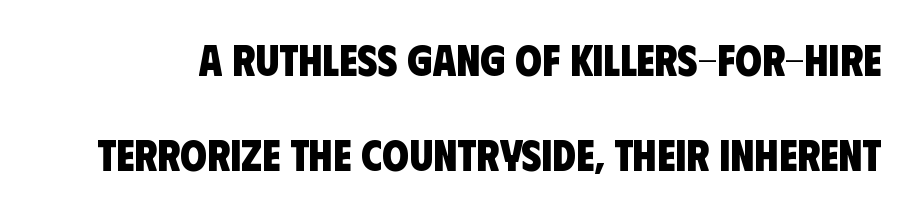
The tracking reads as untouched default to a designer's eye. Classification — sans serif. Has an underline been added? It has not. The line-height multiplier appears high, well above default. Looks like regular typesetting: each glyph gets only the width it needs.
